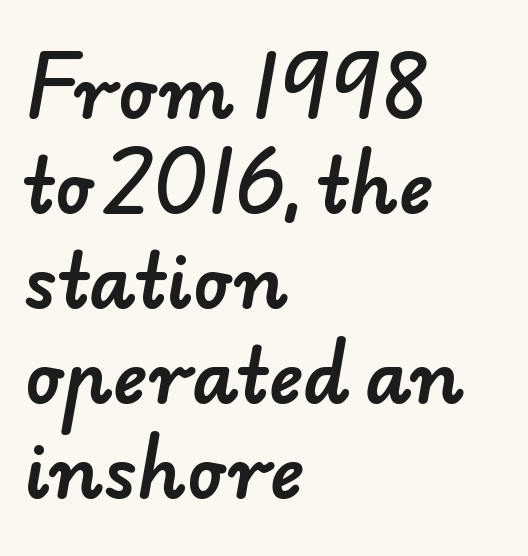
Q: Is the typeface a serif or a sans-serif typeface? A: Sans-serif.
Q: Is the text underlined? A: No.
Q: How is the paragraph aligned? A: Left-aligned.
Q: Is the spacing between letters normal or unusually wide? A: Normal.
Q: Is the spacing between lines tight, normal or loose? A: Normal.
Q: Width (condensed, normal, or wide)? A: Normal.
Q: Stroke contrast? A: Low.
Q: x-height? A: Small.
Q: Monospaced? A: No.
